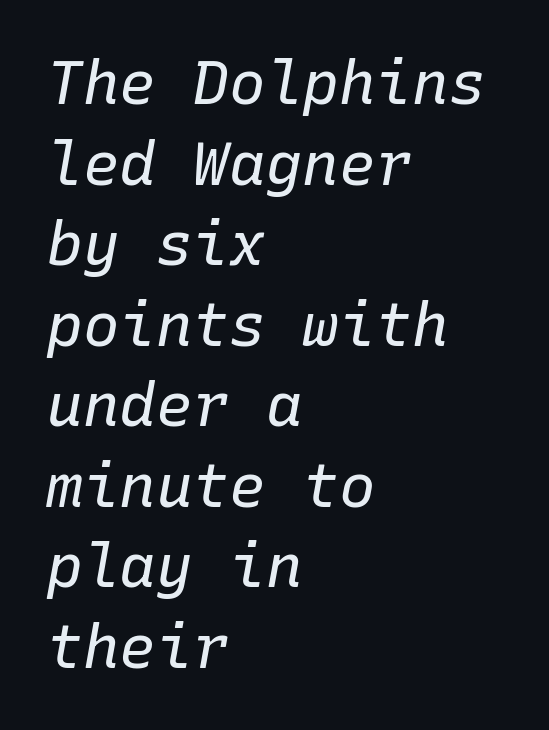
{"italic": "yes", "lean": "right", "slant_degrees": 10, "bold": "no", "weight": "regular", "width": "normal", "stroke_contrast": "low", "x_height": "medium", "monospaced": "yes", "underline": "no", "align": "left", "line_spacing": "normal", "line_spacing_ratio": 1.32, "letter_spacing": "normal", "letter_spacing_em": 0.0, "glyph_px": 61}
